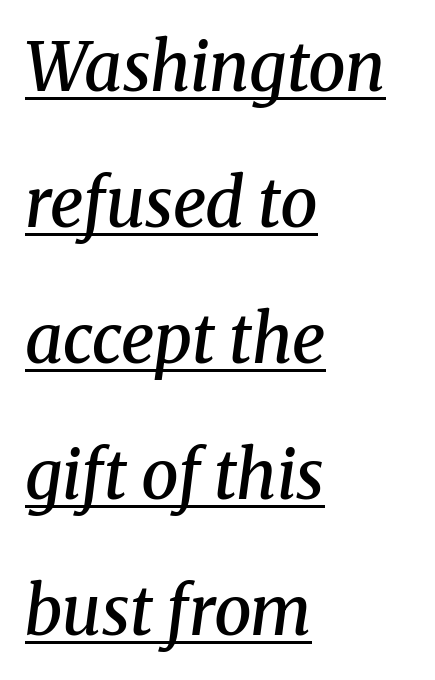
Q: Is the text bold? A: Semi-bold.
Q: Is the text italic (slanted)? A: Yes, it leans right by about 8 degrees.
Q: Is the typeface a serif or a sans-serif typeface? A: Serif.
Q: Is the text underlined? A: Yes.
Q: How is the paragraph aligned? A: Left-aligned.
Q: Is the spacing between letters normal or unusually wide? A: Normal.
Q: Is the spacing between lines tight, normal or loose? A: Loose.
Q: Width (condensed, normal, or wide)? A: Normal.
Q: Stroke contrast? A: Medium.
Q: x-height? A: Medium.
Q: Monospaced? A: No.
